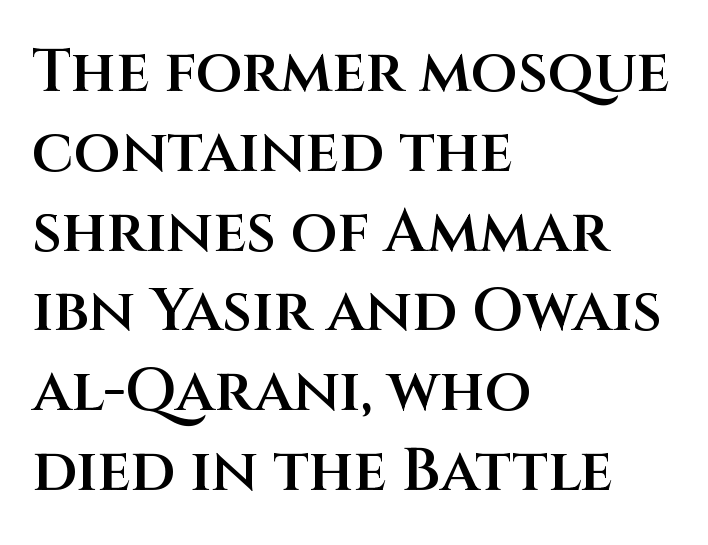
The rendering shows plain stroke endings on the letterforms — a sans-serif design. Tall strokes in this sample are plumb rather than angled. How would I describe the line gaps? Plain and ordinary. The horizontal fit of the characters is conventional and even.
